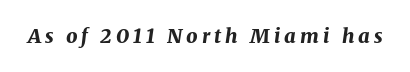
Observe the wide spacing: letters keep a clear distance from each other. Set as a true bold cut, around the 700 mark. The glyphs look as if they've been sheared to an angle. Nobody drew a line under any word here.
